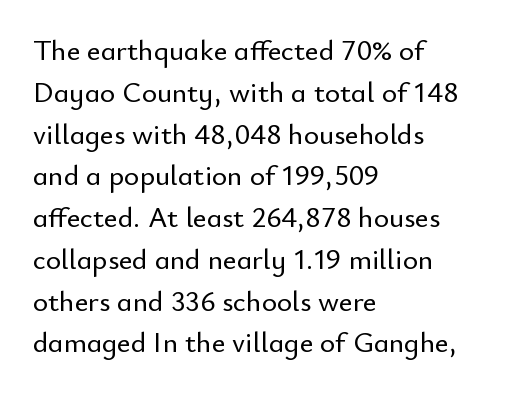
The image shows 29 px sans-serif type, upright; set left-aligned, normal line spacing (1.44x), normal letter spacing, not underlined; low stroke contrast and a small x-height.
